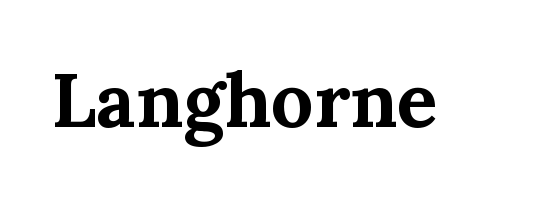
Q: Is the text bold? A: Yes.
Q: Is the text italic (slanted)? A: No, it is upright.
Q: Is the typeface a serif or a sans-serif typeface? A: Serif.
Q: Is the text underlined? A: No.
Q: Is the spacing between letters normal or unusually wide? A: Normal.
Q: Width (condensed, normal, or wide)? A: Normal.
Q: Stroke contrast? A: Medium.
Q: x-height? A: Medium.
Q: Monospaced? A: No.
